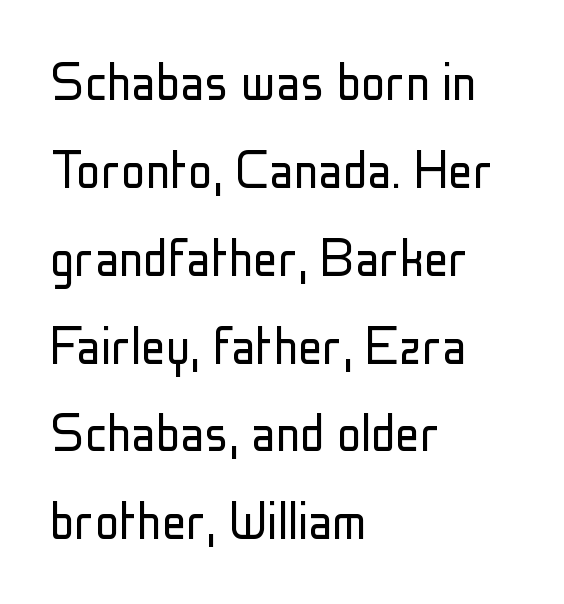
{"serif": "no", "italic": "no", "bold": "no", "weight": "light", "width": "condensed", "stroke_contrast": "low", "x_height": "medium", "monospaced": "no", "underline": "no", "align": "left", "line_spacing": "normal", "line_spacing_ratio": 1.44, "letter_spacing": "normal", "letter_spacing_em": 0.0, "glyph_px": 61}
